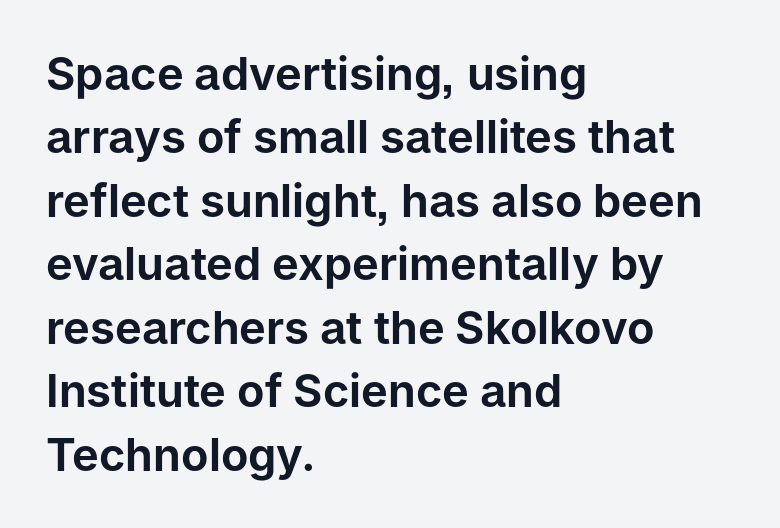
{"serif": "no", "italic": "no", "width": "normal", "stroke_contrast": "low", "x_height": "medium", "monospaced": "no", "underline": "no", "align": "left", "line_spacing": "normal", "line_spacing_ratio": 1.41, "letter_spacing": "normal", "letter_spacing_em": 0.0, "glyph_px": 45}
